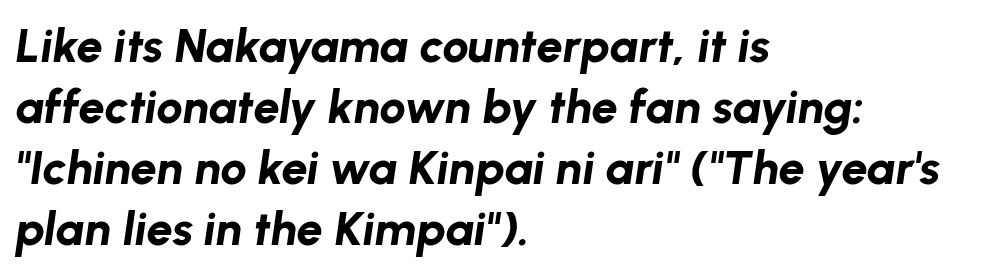
The leading is moderate, giving the passage an even texture. Characters are canted at an angle relative to the baseline's perpendicular. Does the copy run flush right? No — it runs flush left. The letters advance in unequal steps, a hallmark of proportional type. Glyph-to-glyph distance matches everyday printed text. Heft: maximum for text — a bold.
